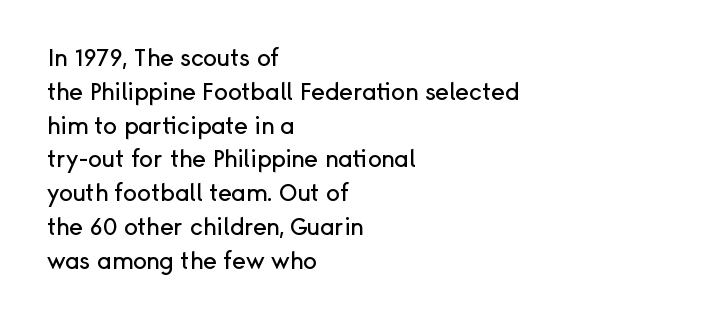
The image shows 23 px text type, upright; set left-aligned, normal line spacing (1.47x), normal letter spacing, not underlined.
